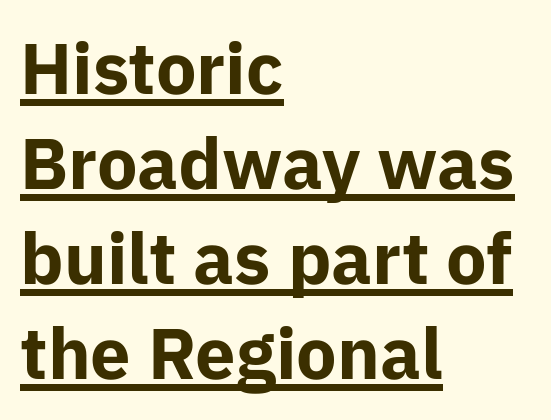
The image shows 72 px bold sans-serif type, upright; set left-aligned, normal line spacing (1.32x), normal letter spacing, underlined; low stroke contrast and a medium x-height.
